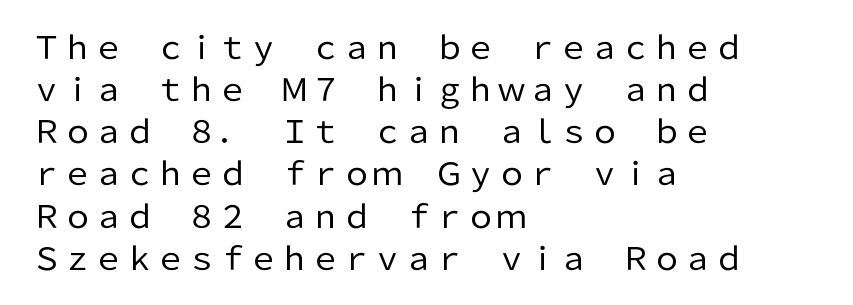
The rendering uses natural spacing where letterforms have individual widths. A sans-serif font was chosen for this passage. Descenders hang freely into open space. Each line starts at the same left margin while the right side varies. Stems and bowls with no extra thickness — not bold. Leading: standard.
